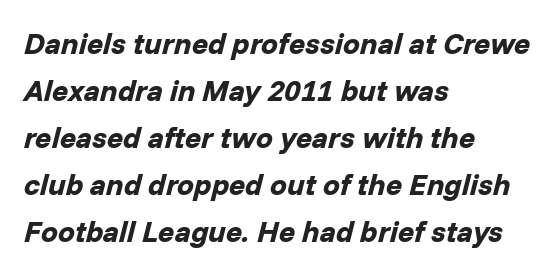
Emphasis-style slanted type is in use. Horizontal alignment here is leftward, the default for most running prose. Stroke thickness is high; the sample reads as a true bold. The rendering uses a moderate line-height, typical for paragraphs. The face used here is proportionally spaced, like ordinary book or web type. There is no visible air inserted between adjacent glyphs.
